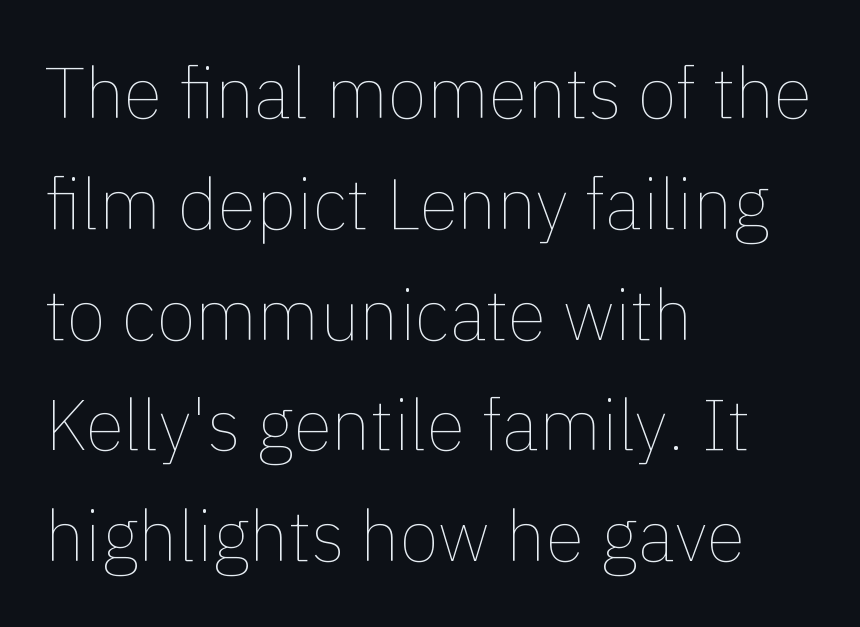
Q: Is the text bold? A: No.
Q: Is the text italic (slanted)? A: No, it is upright.
Q: Is the text underlined? A: No.
Q: How is the paragraph aligned? A: Left-aligned.
Q: Is the spacing between letters normal or unusually wide? A: Normal.
Q: Is the spacing between lines tight, normal or loose? A: Normal.
Q: Width (condensed, normal, or wide)? A: Normal.
Q: x-height? A: Medium.
Q: Monospaced? A: No.
